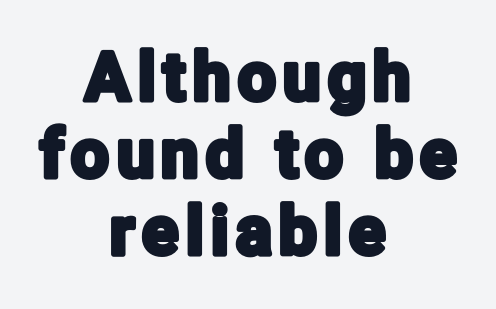
The image shows 67 px condensed sans-serif type, upright; set centered, tight line spacing (1.15x), not underlined; low stroke contrast and a medium x-height.
